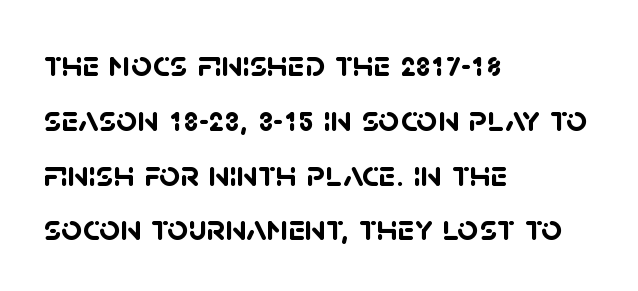
Compared with typical body copy, the letter spacing here is the same. Proportional: the letters do not fall into vertical columns. Serifs: no, the terminals of the letterforms are clean. Evenly set lines give the paragraph a standard silhouette. Strokes here are thick enough to call this a true bold.
